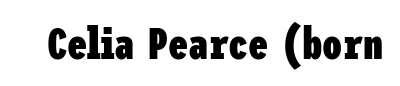
{"serif": "no", "italic": "no", "bold": "yes", "weight": "heavy", "width": "condensed", "stroke_contrast": "low", "x_height": "medium", "underline": "no", "letter_spacing": "normal", "letter_spacing_em": 0.0, "glyph_px": 45}
